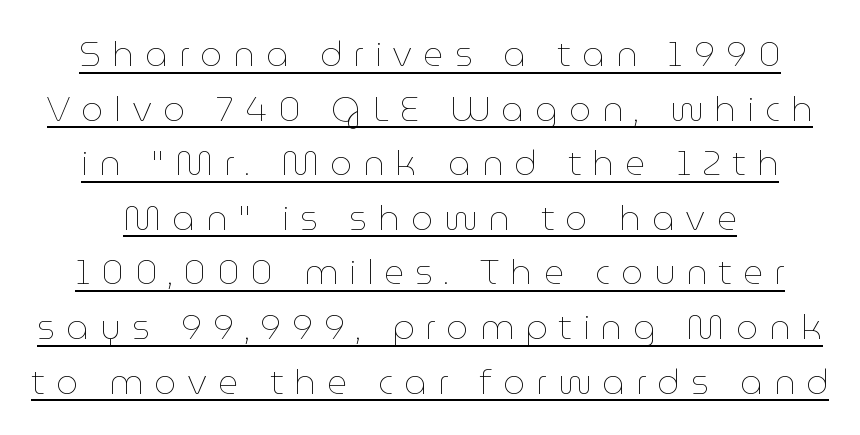
{"italic": "no", "bold": "no", "weight": "thin", "width": "normal", "stroke_contrast": "low", "x_height": "medium", "monospaced": "no", "underline": "yes", "line_spacing": "normal", "line_spacing_ratio": 1.56, "letter_spacing": "wide", "letter_spacing_em": 0.31, "glyph_px": 35}
